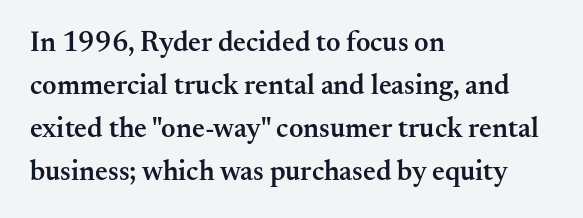
You can tell from the footed stems that serif type was used. The line texture is even and compact thanks to regular tracking. One glance says typical: line gaps are just what's usual. A bit beefed up — I'd call it semibold rather than bold.
